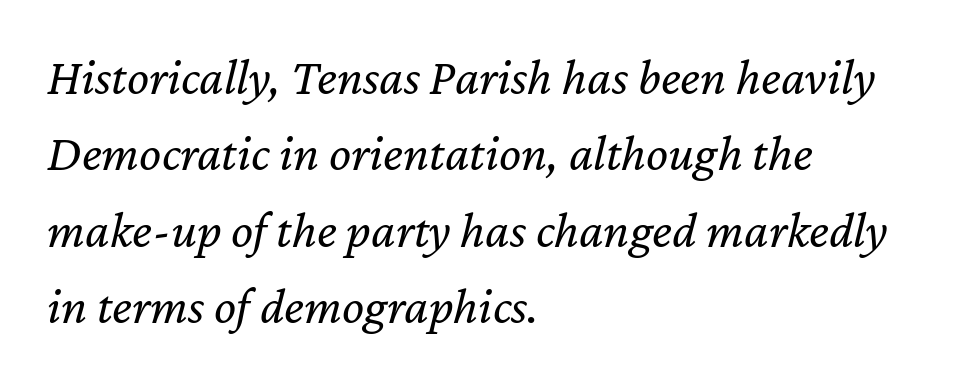
The image shows 52 px regular-weight type, italic (leaning right); set left-aligned, normal line spacing (1.47x), normal letter spacing, not underlined; low stroke contrast and a medium x-height.
